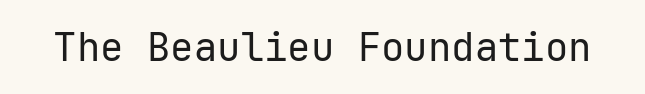
The image shows 39 px regular-weight sans-serif type, upright, monospaced; set normal letter spacing, not underlined; low stroke contrast and a medium x-height.
